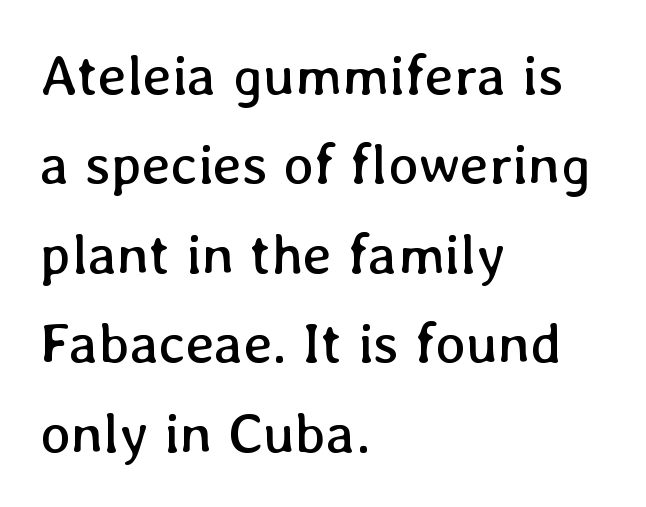
The image shows 57 px regular-weight type, upright; set left-aligned, normal line spacing (1.57x), normal letter spacing, not underlined; low stroke contrast and a medium x-height.
